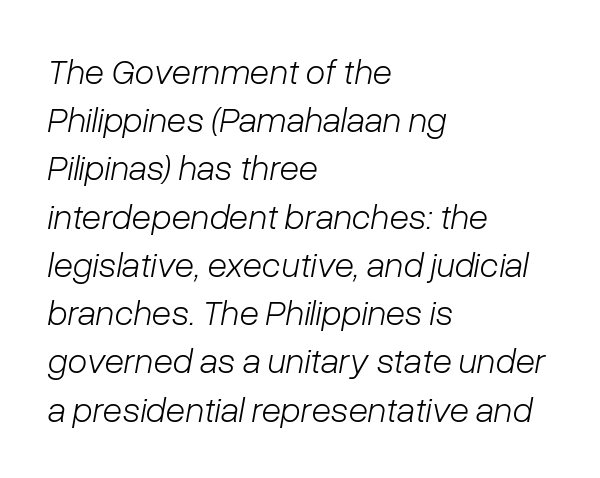
Q: Is the text bold? A: No.
Q: Is the text italic (slanted)? A: Yes, it leans right by about 10 degrees.
Q: Is the text underlined? A: No.
Q: How is the paragraph aligned? A: Left-aligned.
Q: Is the spacing between letters normal or unusually wide? A: Normal.
Q: Is the spacing between lines tight, normal or loose? A: Normal.
Q: Width (condensed, normal, or wide)? A: Normal.
Q: Stroke contrast? A: Low.
Q: x-height? A: Medium.
Q: Monospaced? A: No.
